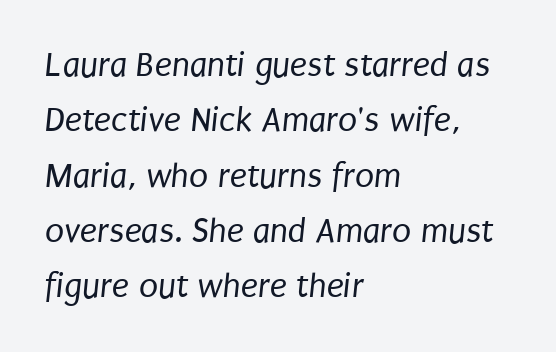
Q: Is the text bold? A: No.
Q: Is the typeface a serif or a sans-serif typeface? A: Sans-serif.
Q: Is the text underlined? A: No.
Q: How is the paragraph aligned? A: Left-aligned.
Q: Is the spacing between letters normal or unusually wide? A: Normal.
Q: Is the spacing between lines tight, normal or loose? A: Normal.
Q: Width (condensed, normal, or wide)? A: Condensed.
Q: Stroke contrast? A: Low.
Q: x-height? A: Large.
Q: Monospaced? A: No.
